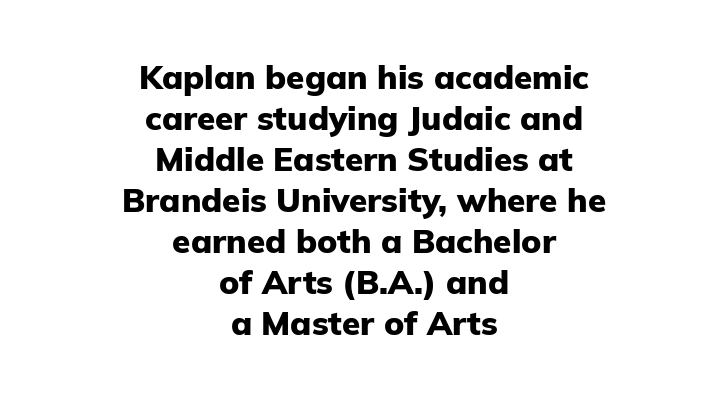
{"serif": "no", "italic": "no", "bold": "yes", "weight": "heavy", "width": "normal", "stroke_contrast": "low", "x_height": "medium", "monospaced": "no", "underline": "no", "align": "center", "line_spacing_ratio": 1.24, "letter_spacing": "normal", "letter_spacing_em": 0.0, "glyph_px": 33}
